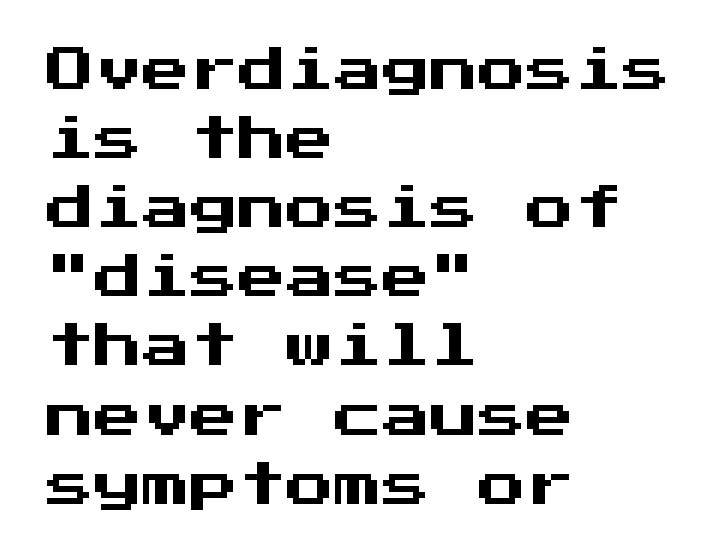
The image shows 48 px sans-serif type, upright; set left-aligned, normal line spacing (1.44x), normal letter spacing, not underlined; medium stroke contrast and a medium x-height.
